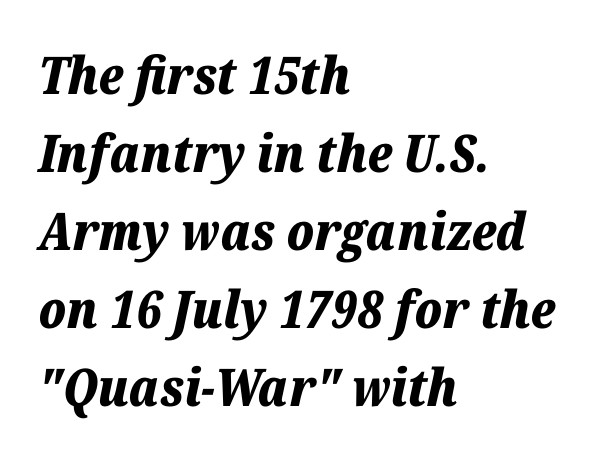
The image shows 52 px bold type, italic (leaning right); set left-aligned, normal line spacing (1.5x), normal letter spacing, not underlined; low stroke contrast and a medium x-height.
